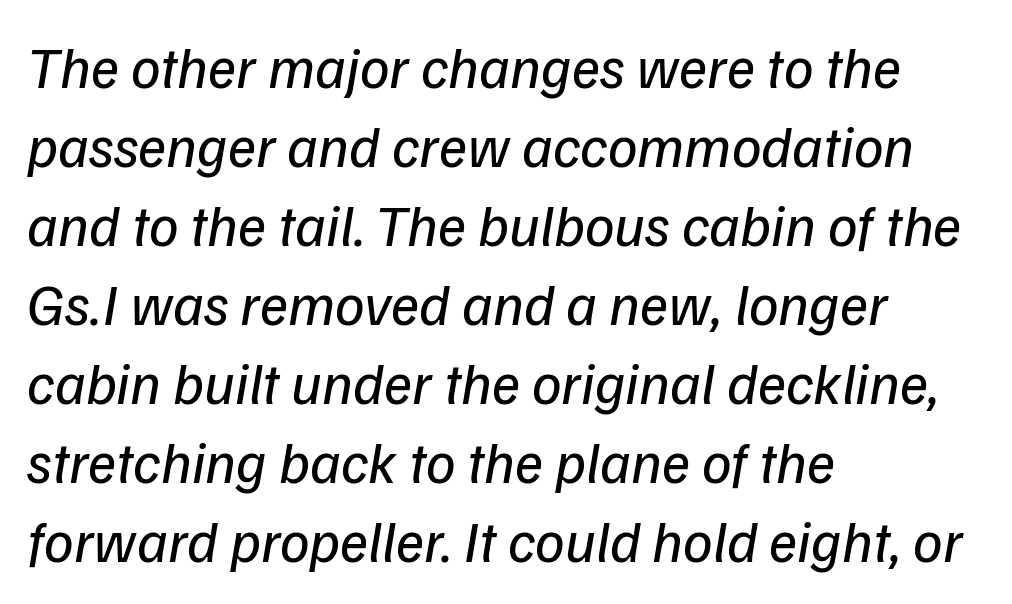
The image shows 59 px regular-weight sans-serif type; set left-aligned, normal line spacing (1.34x), normal letter spacing, not underlined; low stroke contrast and a medium x-height.
